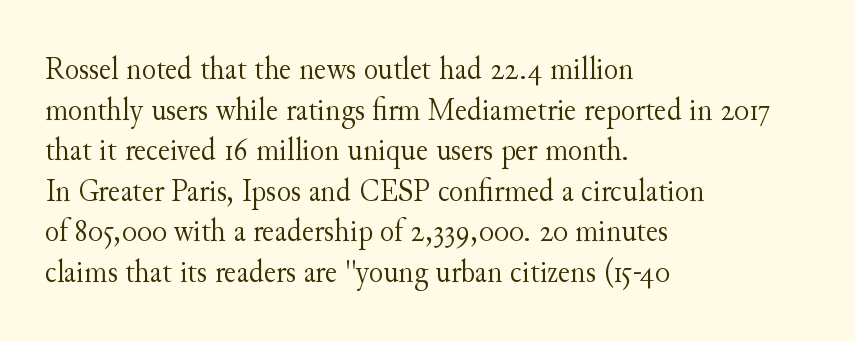
{"serif": "yes", "italic": "no", "bold": "no", "weight": "light", "width": "normal", "stroke_contrast": "medium", "x_height": "small", "monospaced": "no", "underline": "no", "align": "left", "line_spacing_ratio": 1.23, "letter_spacing": "normal", "letter_spacing_em": 0.0, "glyph_px": 33}
